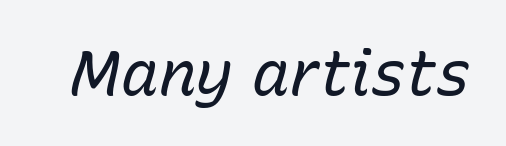
The specimen omits any rule beneath the text block's lines. The characters are drawn with everyday or finer stroke widths. The face used here is proportionally spaced, like ordinary book or web type. Notice how the stems are inclined rather than vertical — that's the hallmark of italics.
